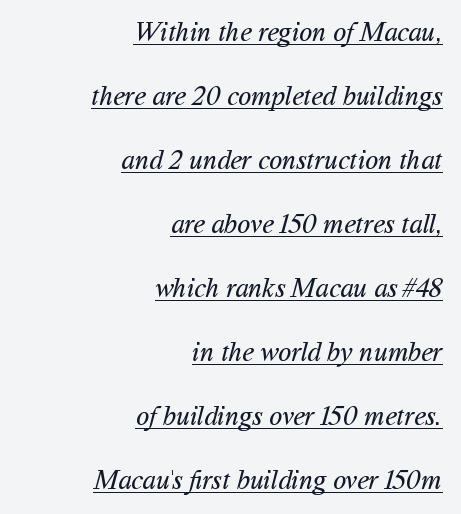
{"bold": "no", "underline": "yes", "align": "right", "line_spacing": "loose", "line_spacing_ratio": 2.37, "letter_spacing": "normal", "letter_spacing_em": 0.0, "glyph_px": 27}
